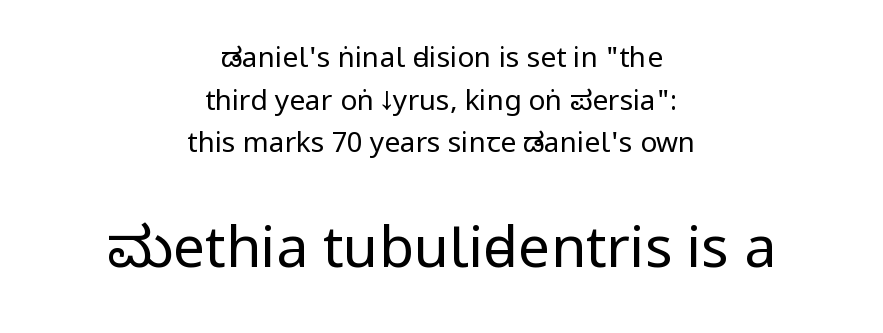
These lines were composed using upright roman letters. No feet cap the strokes, marking this as sans-serif type. Is this a fixed-width face? No — the glyphs have proportional, varying widths. Whoever set this made the second block the dominant, larger element.
